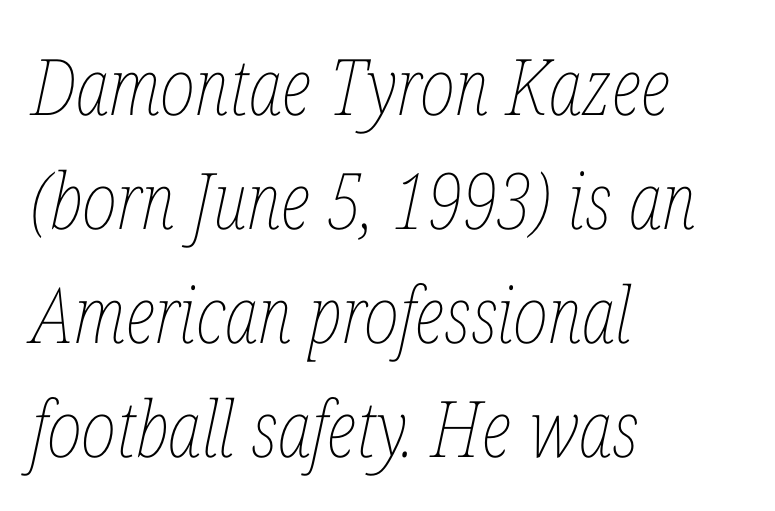
Q: Is the text bold? A: No.
Q: Is the text italic (slanted)? A: Yes, it leans right by about 12 degrees.
Q: Is the text underlined? A: No.
Q: How is the paragraph aligned? A: Left-aligned.
Q: Is the spacing between letters normal or unusually wide? A: Normal.
Q: Is the spacing between lines tight, normal or loose? A: Normal.
Q: Width (condensed, normal, or wide)? A: Condensed.
Q: Stroke contrast? A: Low.
Q: x-height? A: Medium.
Q: Monospaced? A: No.
